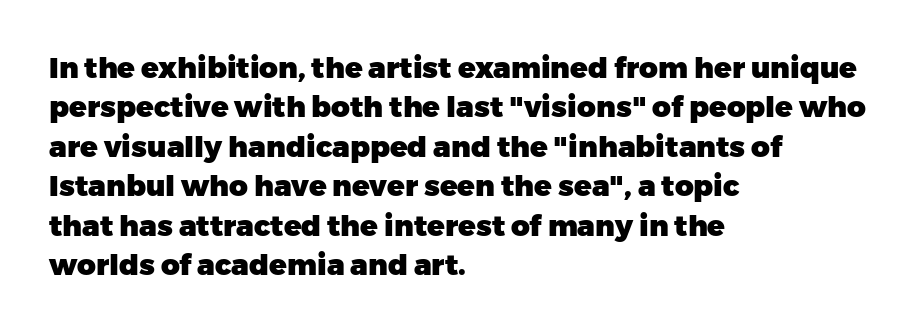
The lines sit at an ordinary, default distance from one another. Is there any slant? The stems are plumb. The space beneath each line is pristine and unruled. These words are printed bold, with thick strokes throughout. Letterform terminals end flat and unadorned throughout the passage. Looks like regular typesetting: each glyph gets only the width it needs.
